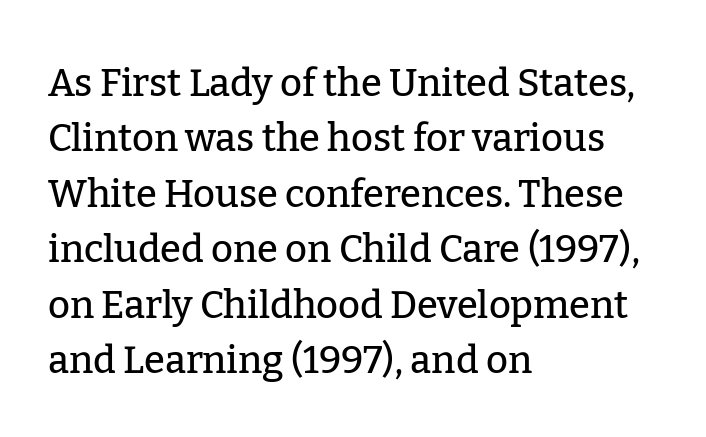
{"serif": "yes", "italic": "no", "width": "normal", "stroke_contrast": "low", "x_height": "medium", "monospaced": "no", "underline": "no", "align": "left", "line_spacing": "normal", "line_spacing_ratio": 1.46, "letter_spacing": "normal", "letter_spacing_em": 0.0, "glyph_px": 38}
